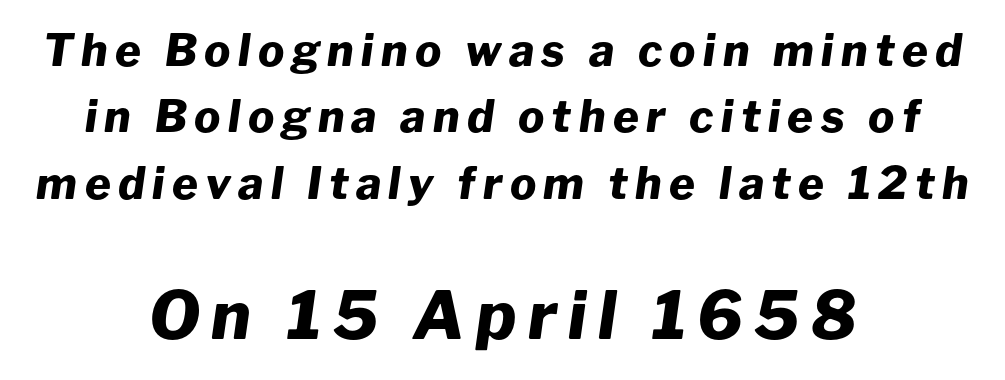
Q: Is the text bold? A: Yes.
Q: Is the text italic (slanted)? A: Yes, it leans right by about 8 degrees.
Q: Is the text underlined? A: No.
Q: How is the paragraph aligned? A: Centered.
Q: Is the spacing between lines tight, normal or loose? A: Normal.
Q: Which block of text is set in a larger size, the first (top) or the second (bottom)? A: The second (bottom) one.
Q: Width (condensed, normal, or wide)? A: Normal.
Q: Stroke contrast? A: Low.
Q: x-height? A: Medium.
Q: Monospaced? A: No.
